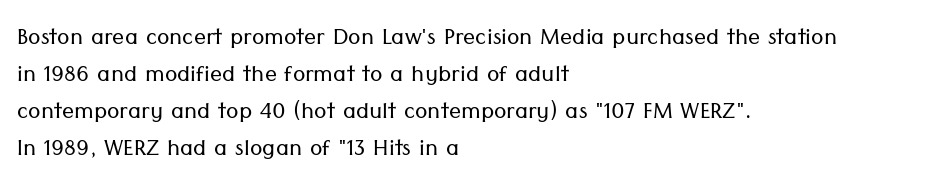
{"serif": "no", "italic": "no", "bold": "no", "weight": "light", "width": "normal", "stroke_contrast": "low", "x_height": "medium", "monospaced": "no", "underline": "no", "align": "left", "line_spacing_ratio": 1.23, "letter_spacing": "normal", "letter_spacing_em": 0.0, "glyph_px": 30}
